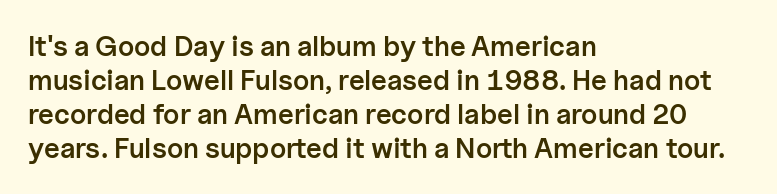
Rendered with straight, roman letterforms. Between one letter and the next there's only the usual sliver of space. I'd describe the lettering as semibold — firm but not a full bold. Descenders hang freely into open space. The rendering anchors every line to the left-hand side. Here the designer chose a conventional face with non-uniform glyph widths.
